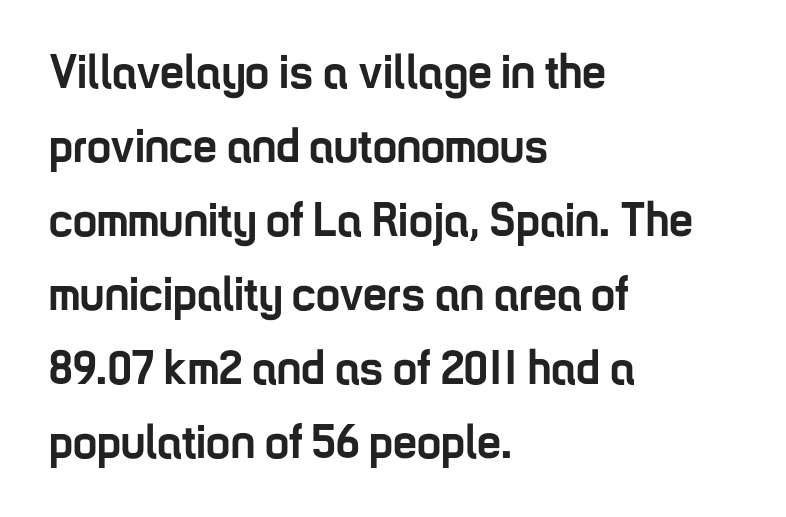
{"serif": "no", "italic": "no", "bold": "yes", "weight": "semibold", "width": "condensed", "stroke_contrast": "low", "x_height": "medium", "monospaced": "no", "underline": "no", "align": "left", "line_spacing": "normal", "line_spacing_ratio": 1.54, "letter_spacing": "normal", "letter_spacing_em": 0.0, "glyph_px": 48}
